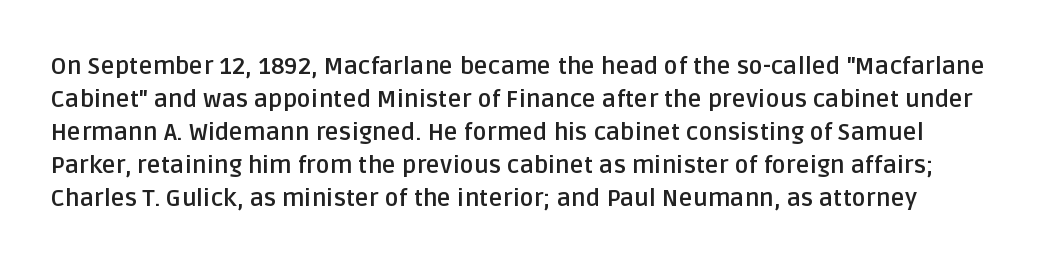
The image shows 24 px bold type, upright; set normal line spacing (1.38x), normal letter spacing, not underlined.
